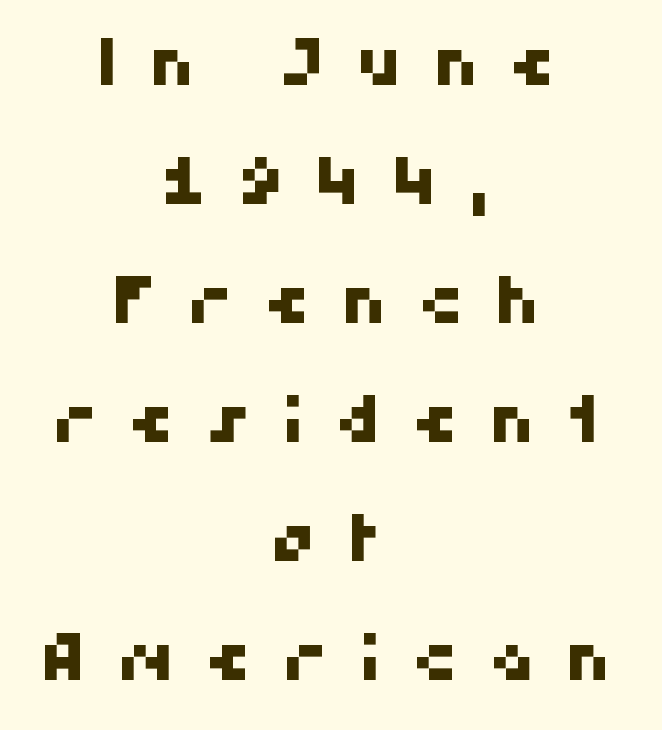
Letters rest on an invisible, unmarked baseline. Unlike a traditional serif, this face leaves its strokes unadorned. Glyph-to-glyph distance is far greater than everyday printed text. These lines are rendered in a variable-pitch font. One-word summary of the alignment: center.
